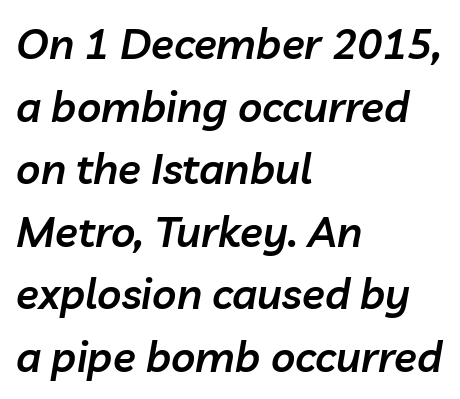
{"italic": "yes", "lean": "right", "slant_degrees": 10, "bold": "semi", "weight": "semibold", "width": "normal", "stroke_contrast": "low", "x_height": "medium", "monospaced": "no", "underline": "no", "align": "left", "line_spacing": "normal", "line_spacing_ratio": 1.49, "letter_spacing": "normal", "letter_spacing_em": 0.0, "glyph_px": 42}
